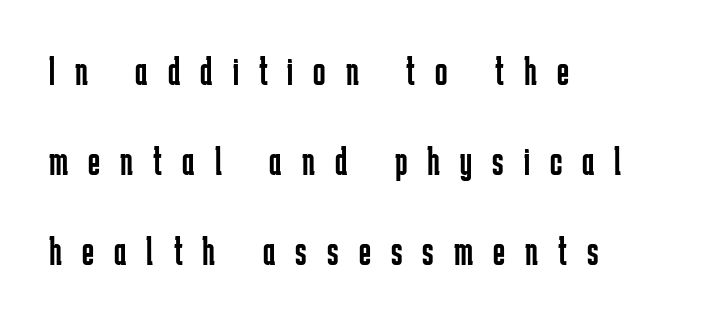
{"serif": "no", "italic": "no", "bold": "no", "weight": "regular", "width": "condensed", "stroke_contrast": "low", "x_height": "medium", "monospaced": "no", "underline": "no", "align": "left", "line_spacing": "loose", "line_spacing_ratio": 2.19, "letter_spacing": "wide", "letter_spacing_em": 0.49, "glyph_px": 41}
